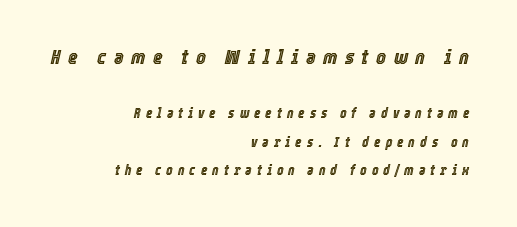
In this sample the first text group is rendered at the bigger scale. Emphasis-style slanted type is in use. Visually the block forms a straight wall on the right and a jagged coastline on the left. Any mark beneath the type? The region is blank. A typesetter would call this heavily tracked-out type. Widely set lines give the paragraph a tall, airy silhouette.
